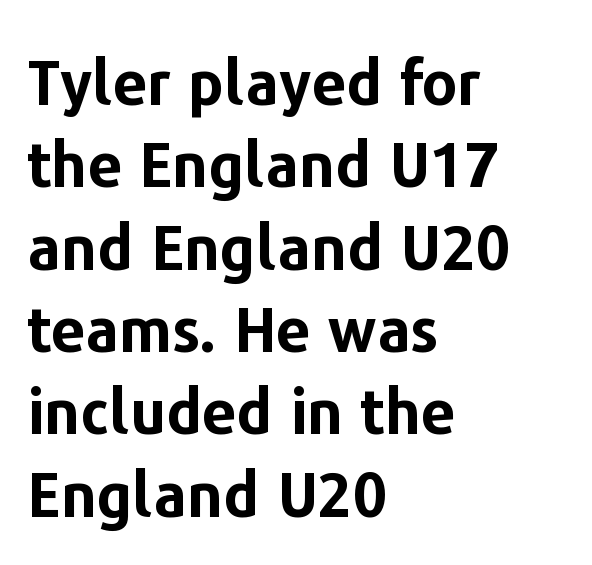
The image shows 61 px bold sans-serif type, upright; set left-aligned, normal line spacing (1.35x), normal letter spacing, not underlined; low stroke contrast and a medium x-height.
